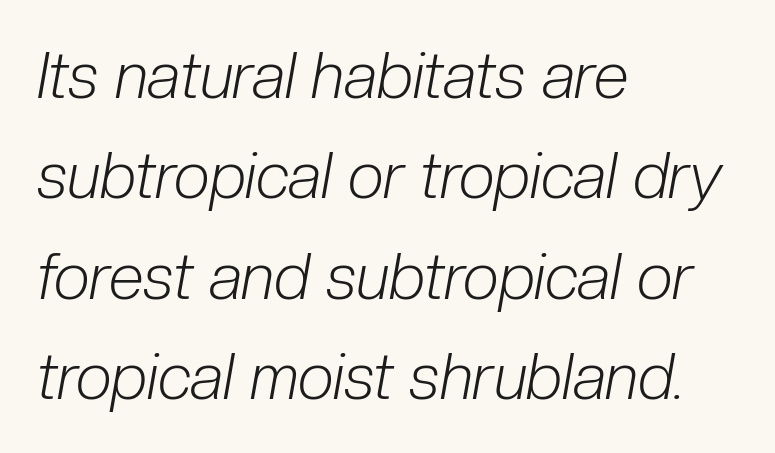
Q: Is the text bold? A: No.
Q: Is the text italic (slanted)? A: Yes, it leans right by about 10 degrees.
Q: Is the text underlined? A: No.
Q: How is the paragraph aligned? A: Left-aligned.
Q: Is the spacing between letters normal or unusually wide? A: Normal.
Q: Is the spacing between lines tight, normal or loose? A: Normal.
Q: Width (condensed, normal, or wide)? A: Condensed.
Q: Stroke contrast? A: Low.
Q: x-height? A: Medium.
Q: Monospaced? A: No.
